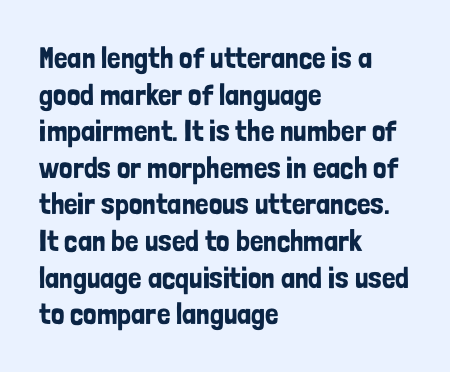
The image shows 30 px condensed sans-serif type, upright; set left-aligned, line spacing 1.22x, normal letter spacing, not underlined; low stroke contrast and a medium x-height.
